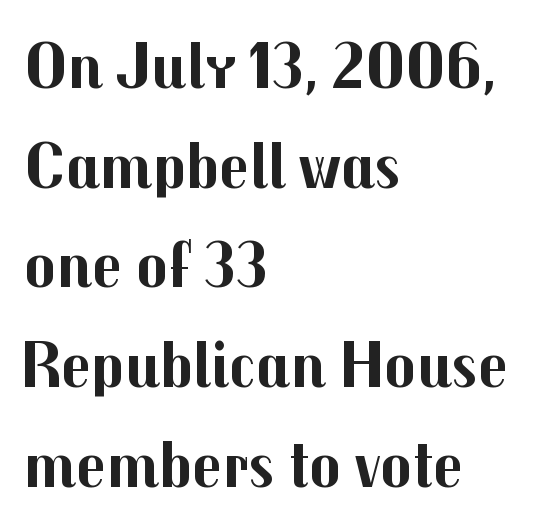
{"serif": "no", "italic": "no", "bold": "yes", "weight": "bold", "width": "normal", "stroke_contrast": "medium", "x_height": "medium", "monospaced": "no", "underline": "no", "align": "left", "line_spacing": "normal", "line_spacing_ratio": 1.51, "letter_spacing": "normal", "letter_spacing_em": 0.0, "glyph_px": 66}
